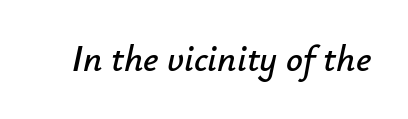
Q: Is the text italic (slanted)? A: Yes, it leans right by about 12 degrees.
Q: Is the text underlined? A: No.
Q: Is the spacing between letters normal or unusually wide? A: Normal.
Q: Width (condensed, normal, or wide)? A: Normal.
Q: Stroke contrast? A: Low.
Q: x-height? A: Small.
Q: Monospaced? A: No.
